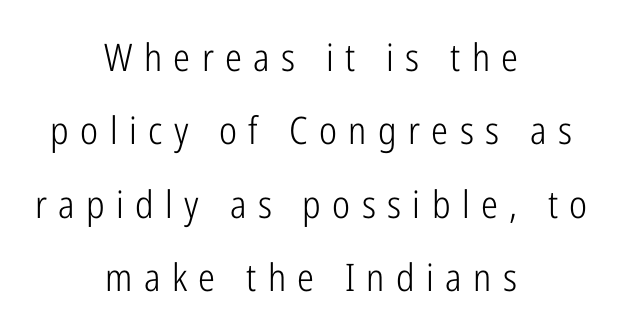
{"serif": "no", "italic": "no", "bold": "no", "weight": "light", "width": "condensed", "stroke_contrast": "low", "x_height": "medium", "monospaced": "no", "underline": "no", "align": "center", "line_spacing": "loose", "line_spacing_ratio": 1.93, "letter_spacing": "wide", "letter_spacing_em": 0.3, "glyph_px": 38}
